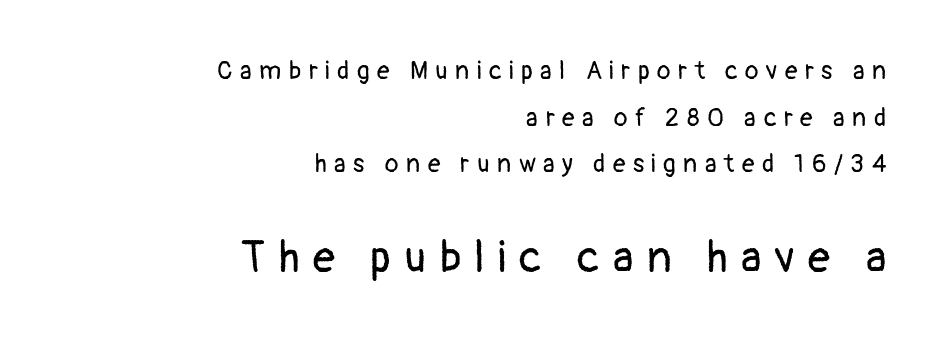
{"serif": "no", "italic": "no", "bold": "no", "weight": "regular", "width": "normal", "stroke_contrast": "low", "x_height": "medium", "monospaced": "no", "underline": "no", "align": "right", "line_spacing_ratio": 1.87, "letter_spacing": "wide", "letter_spacing_em": 0.3, "larger_block": "second", "size_ratio": 1.76, "glyph_px": 44}
